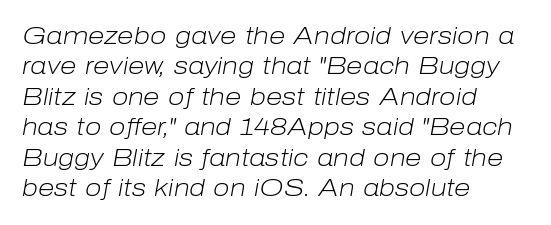
{"italic": "yes", "lean": "right", "slant_degrees": 10, "bold": "no", "underline": "no", "align": "left", "line_spacing": "normal", "line_spacing_ratio": 1.27, "letter_spacing": "normal", "letter_spacing_em": 0.0, "glyph_px": 24}
